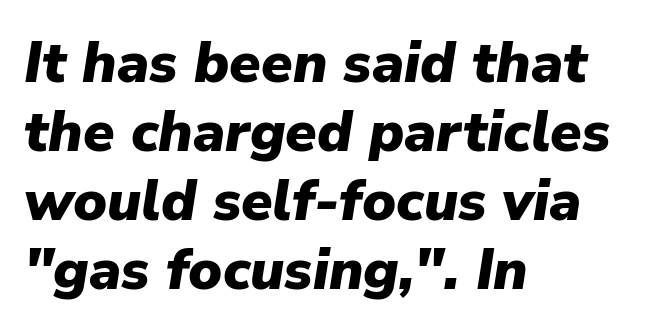
The image shows 57 px heavy type, italic (leaning right); set left-aligned, line spacing 1.21x, normal letter spacing, not underlined; low stroke contrast and a medium x-height.
